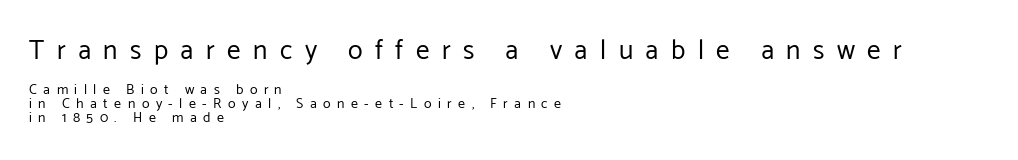
The image shows 27 px text type, upright; set left-aligned, tight line spacing (1.01x), unusually wide letter spacing (+0.46 em), not underlined; the first (top) block is 1.93x larger.
